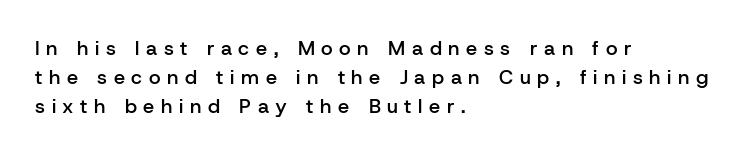
The strip under each line holds only bare page. Tracking value appears strongly positive — letters spread wide. Caption: semibold face, moderately heavy strokes. Italic: no, the glyphs are upright roman.
